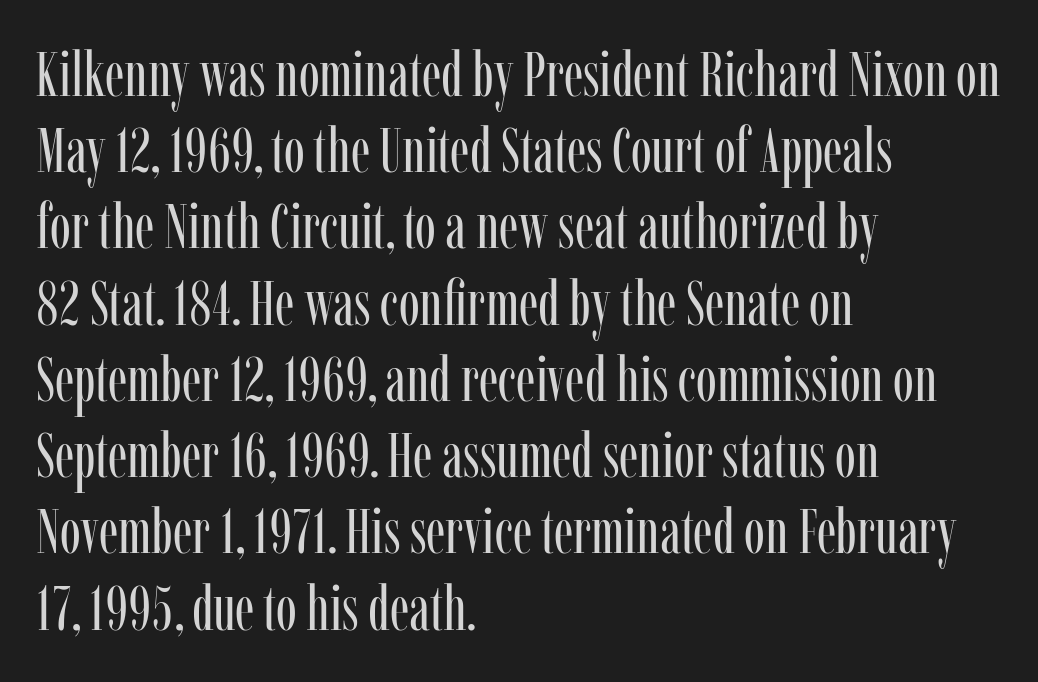
{"serif": "yes", "italic": "no", "bold": "no", "weight": "regular", "width": "condensed", "stroke_contrast": "low", "x_height": "medium", "monospaced": "no", "underline": "no", "align": "left", "line_spacing_ratio": 1.21, "letter_spacing": "normal", "letter_spacing_em": 0.0, "glyph_px": 63}
